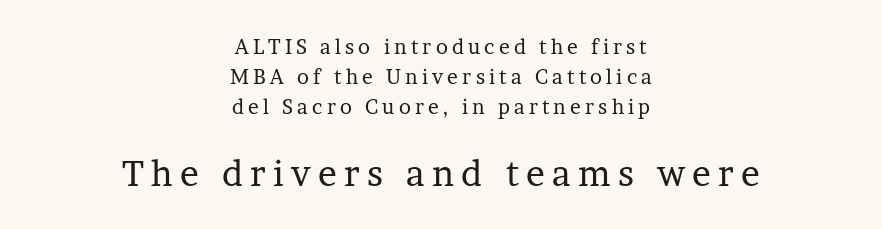
Q: Is the text bold? A: No.
Q: Is the text italic (slanted)? A: No, it is upright.
Q: Is the typeface a serif or a sans-serif typeface? A: Serif.
Q: Is the text underlined? A: No.
Q: How is the paragraph aligned? A: Centered.
Q: Is the spacing between letters normal or unusually wide? A: Unusually wide.
Q: Is the spacing between lines tight, normal or loose? A: Normal.
Q: Which block of text is set in a larger size, the first (top) or the second (bottom)? A: The second (bottom) one.
Q: Width (condensed, normal, or wide)? A: Normal.
Q: Stroke contrast? A: Low.
Q: x-height? A: Medium.
Q: Monospaced? A: No.
